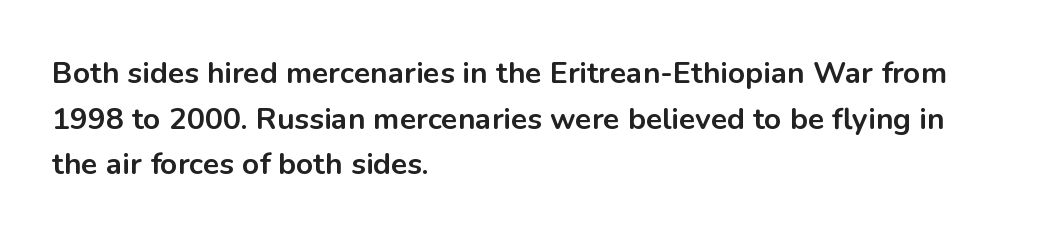
{"serif": "no", "italic": "no", "bold": "yes", "weight": "bold", "width": "normal", "stroke_contrast": "low", "x_height": "medium", "monospaced": "no", "underline": "no", "align": "left", "line_spacing": "normal", "line_spacing_ratio": 1.52, "letter_spacing": "normal", "letter_spacing_em": 0.0, "glyph_px": 30}
